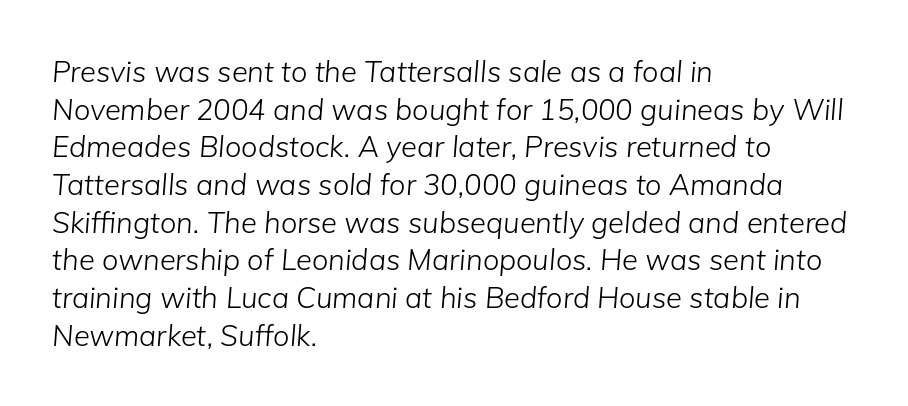
{"italic": "yes", "lean": "right", "slant_degrees": 5, "bold": "no", "weight": "light", "width": "normal", "stroke_contrast": "low", "x_height": "medium", "monospaced": "no", "underline": "no", "align": "left", "line_spacing": "normal", "line_spacing_ratio": 1.3, "letter_spacing": "normal", "letter_spacing_em": 0.0, "glyph_px": 29}
